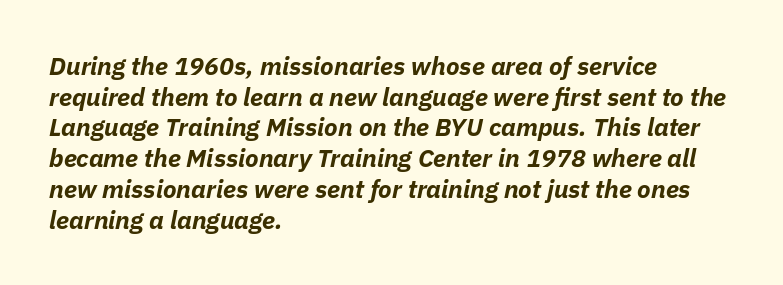
The image shows 25 px bold type, italic (leaning right); set left-aligned, line spacing 1.23x, normal letter spacing, not underlined.
